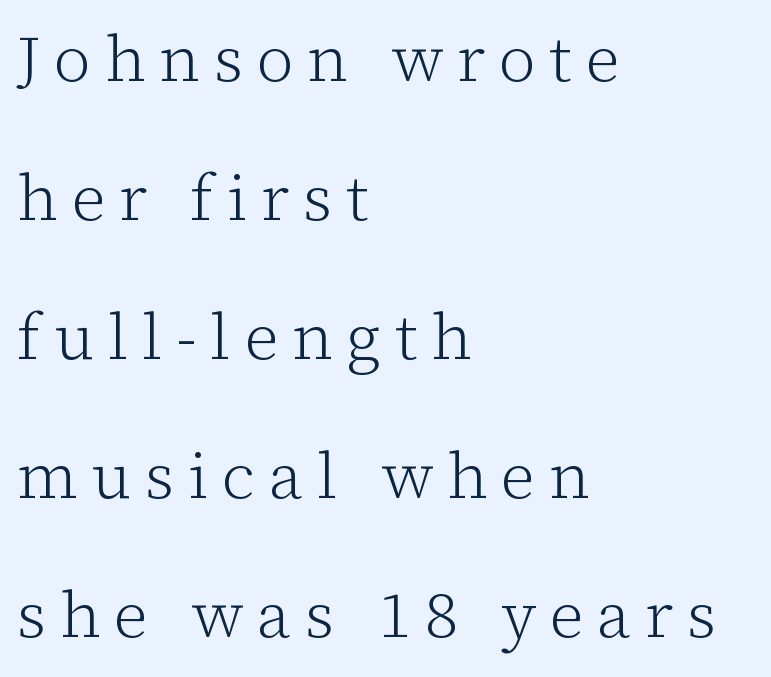
This sample uses a serif face. No extra ink here — the face is not bold. Italic? Not at all — the glyphs are vertical. Spacing verdict: proportional, widths tailored to each character.
